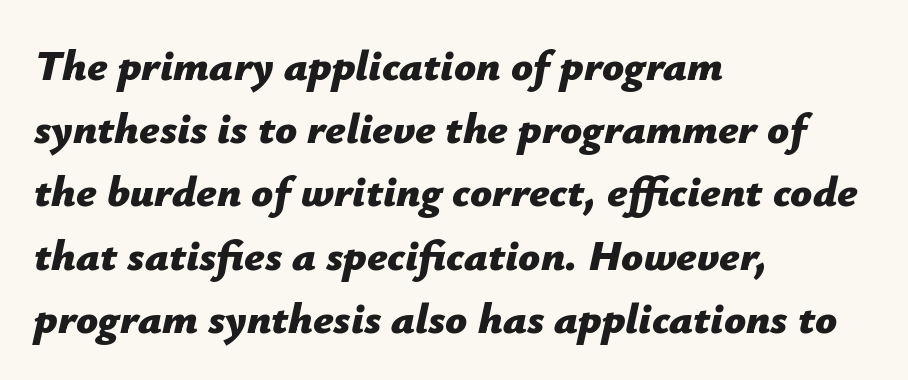
Q: Is the text bold? A: Yes.
Q: Is the text italic (slanted)? A: Yes, it leans right by about 12 degrees.
Q: Is the text underlined? A: No.
Q: How is the paragraph aligned? A: Left-aligned.
Q: Is the spacing between letters normal or unusually wide? A: Normal.
Q: Is the spacing between lines tight, normal or loose? A: Normal.
Q: Width (condensed, normal, or wide)? A: Normal.
Q: Stroke contrast? A: Low.
Q: x-height? A: Medium.
Q: Monospaced? A: No.
